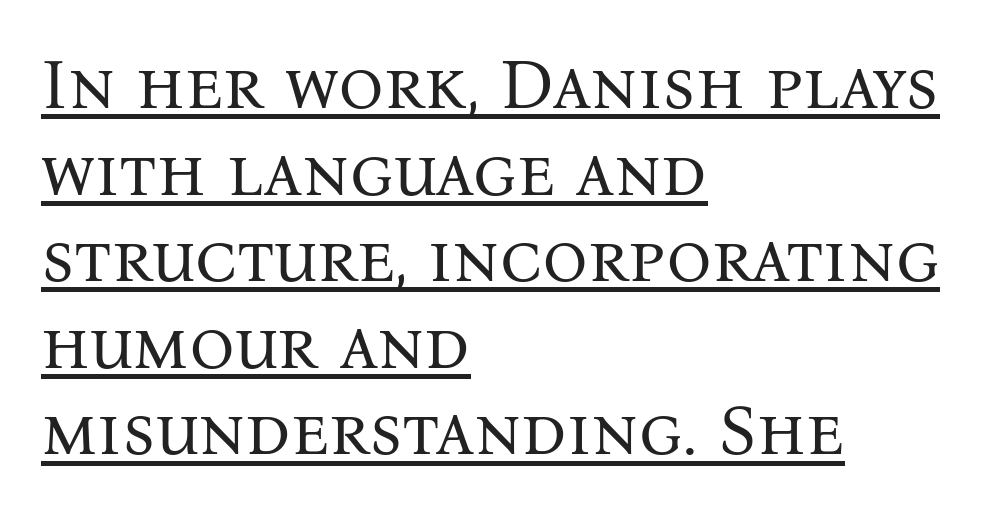
Q: Is the text bold? A: No.
Q: Is the text italic (slanted)? A: No, it is upright.
Q: Is the typeface a serif or a sans-serif typeface? A: Serif.
Q: Is the text underlined? A: Yes.
Q: How is the paragraph aligned? A: Left-aligned.
Q: Is the spacing between letters normal or unusually wide? A: Normal.
Q: Width (condensed, normal, or wide)? A: Normal.
Q: Stroke contrast? A: Medium.
Q: x-height? A: Medium.
Q: Monospaced? A: No.
